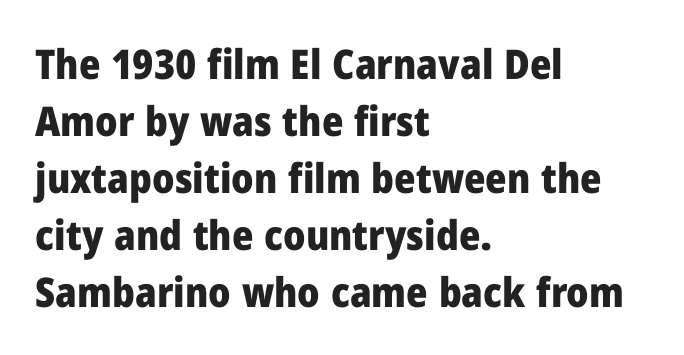
Every row of glyphs begins at an identical x-position on the left. Is there any slant? The stems are plumb. In terms of leading, this rendering sits right in the middle. The space beneath each line is pristine and unruled. Serif or sans? Sans — the stroke terminals are bare. Typesetter's note: full bold, strokes at maximum text heaviness.
